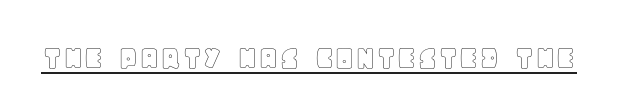
The image shows 36 px text type, upright; set normal letter spacing, underlined; a large x-height.
